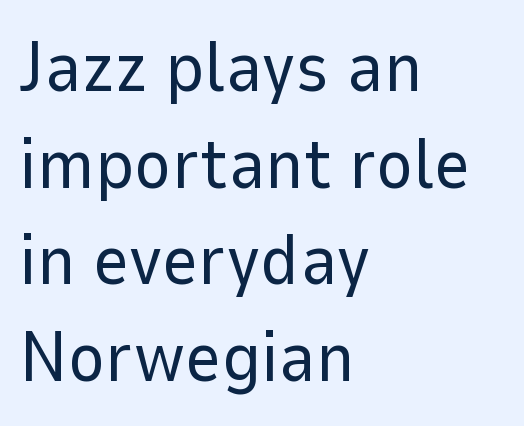
{"serif": "no", "italic": "no", "bold": "no", "weight": "regular", "width": "normal", "stroke_contrast": "low", "x_height": "medium", "monospaced": "no", "underline": "no", "align": "left", "line_spacing": "normal", "line_spacing_ratio": 1.36, "letter_spacing": "normal", "letter_spacing_em": 0.0, "glyph_px": 71}
